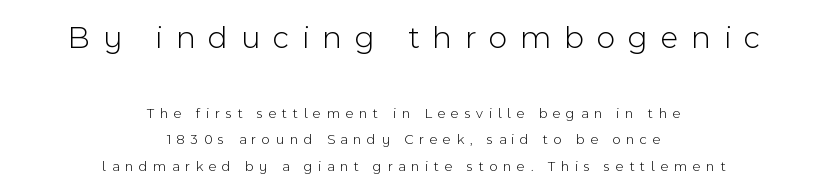
The image shows 32 px light sans-serif type, upright; set centered, loose line spacing (1.91x), unusually wide letter spacing (+0.41 em), not underlined; the first (top) block is 2.29x larger; a medium x-height.
